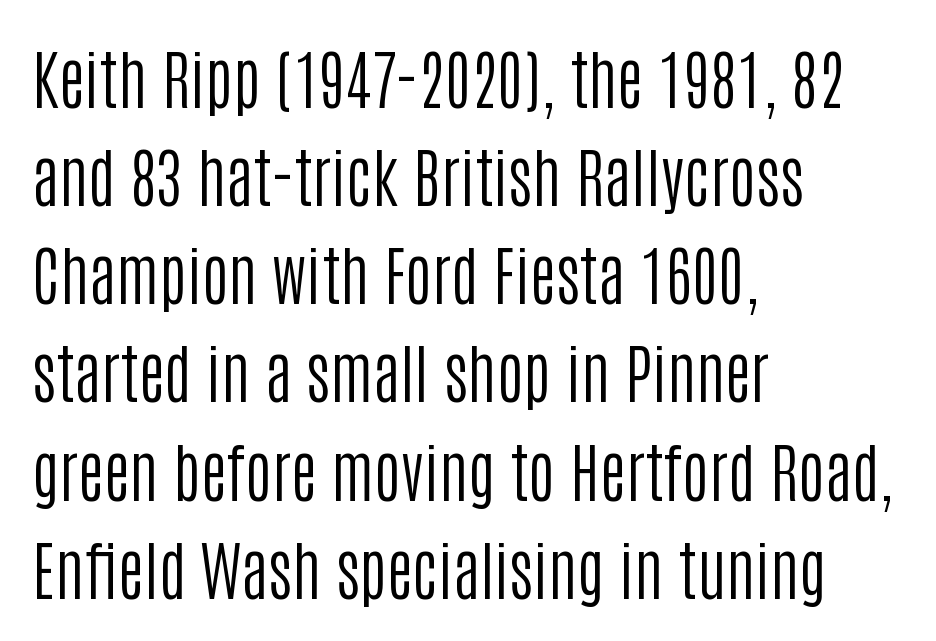
The image shows 65 px regular-weight, condensed sans-serif type, upright; set left-aligned, normal line spacing (1.51x), normal letter spacing, not underlined; low stroke contrast and a large x-height.
